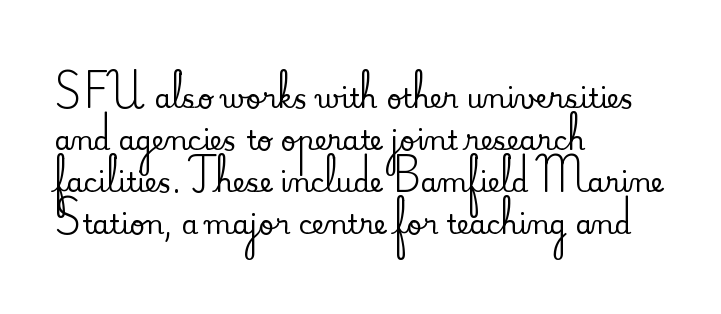
{"italic": "no", "underline": "no", "align": "left", "line_spacing": "normal", "line_spacing_ratio": 1.55, "letter_spacing": "normal", "letter_spacing_em": 0.0, "glyph_px": 27}
